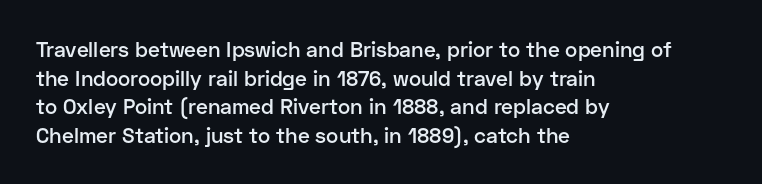
This sample uses an upright cut, with every glyph sitting square on the baseline. Moderately thickened strokes mark this as semibold type. Short note: letters normally spaced. A typesetter would call this leading conventional body-copy spacing. Just letters on the line, the space beneath them empty. Casual observation: everything's shoved over to the left.
